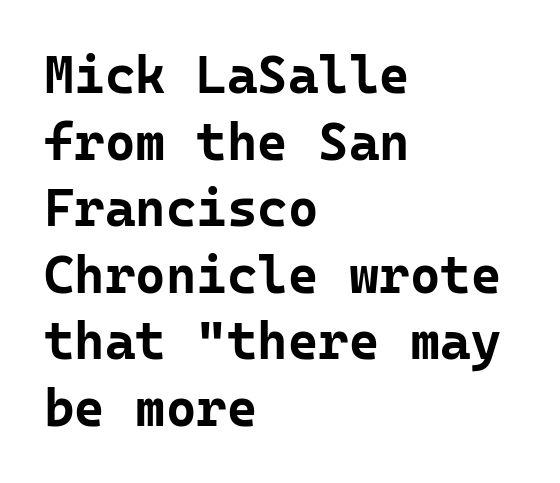
Q: Is the text bold? A: Yes.
Q: Is the text italic (slanted)? A: No, it is upright.
Q: Is the typeface a serif or a sans-serif typeface? A: Sans-serif.
Q: Is the text underlined? A: No.
Q: How is the paragraph aligned? A: Left-aligned.
Q: Is the spacing between letters normal or unusually wide? A: Normal.
Q: Is the spacing between lines tight, normal or loose? A: Normal.
Q: Width (condensed, normal, or wide)? A: Normal.
Q: Stroke contrast? A: Low.
Q: x-height? A: Medium.
Q: Monospaced? A: Yes.
